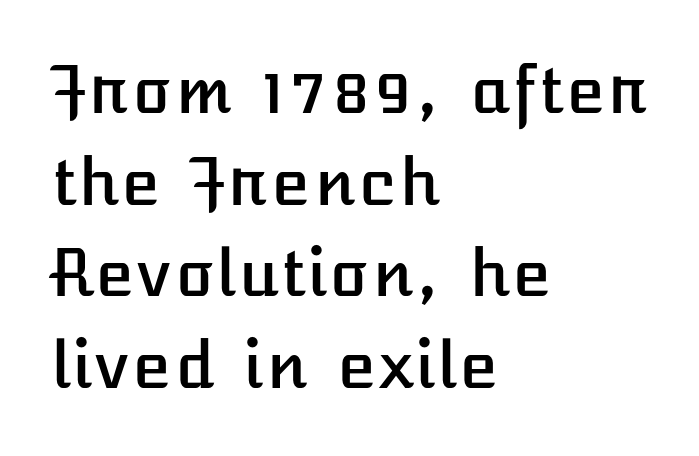
The image shows 64 px text type, upright; set left-aligned, normal line spacing (1.43x), normal letter spacing, not underlined; low stroke contrast and a medium x-height.
